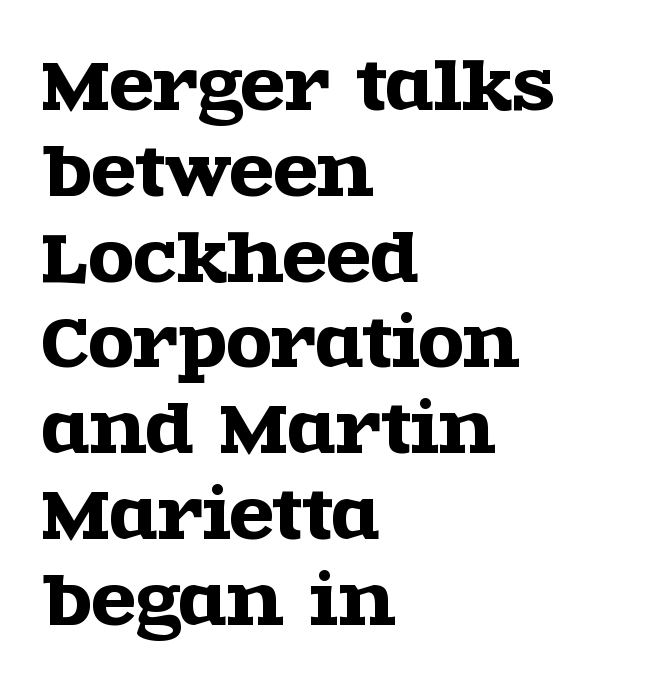
{"serif": "yes", "italic": "no", "width": "wide", "x_height": "large", "monospaced": "no", "underline": "no", "align": "left", "line_spacing": "normal", "line_spacing_ratio": 1.32, "letter_spacing": "normal", "letter_spacing_em": 0.0, "glyph_px": 65}
